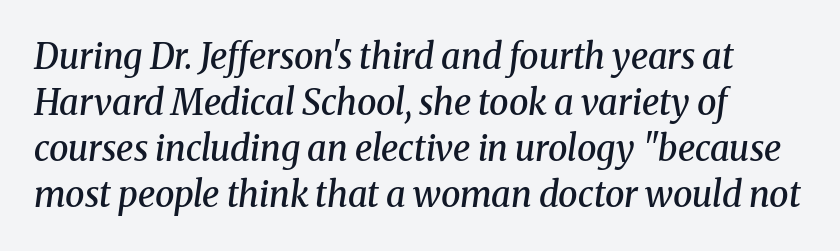
The image shows 35 px semibold serif type, italic (leaning right); set left-aligned, normal line spacing (1.31x), normal letter spacing, not underlined; medium stroke contrast and a medium x-height.
